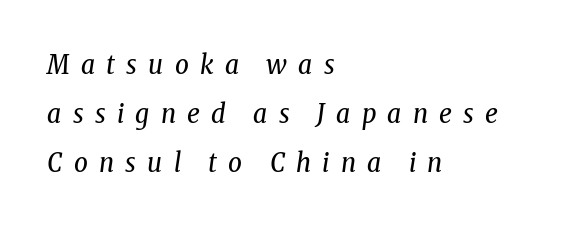
{"italic": "yes", "lean": "right", "slant_degrees": 8, "bold": "no", "underline": "no", "align": "left", "line_spacing_ratio": 1.82, "letter_spacing": "wide", "letter_spacing_em": 0.42, "glyph_px": 27}
